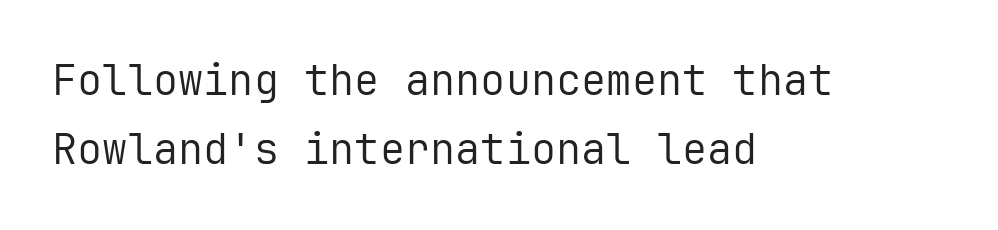
Q: Is the text bold? A: No.
Q: Is the text italic (slanted)? A: No, it is upright.
Q: Is the typeface a serif or a sans-serif typeface? A: Sans-serif.
Q: Is the text underlined? A: No.
Q: How is the paragraph aligned? A: Left-aligned.
Q: Is the spacing between letters normal or unusually wide? A: Normal.
Q: Is the spacing between lines tight, normal or loose? A: Normal.
Q: Width (condensed, normal, or wide)? A: Normal.
Q: Stroke contrast? A: Low.
Q: x-height? A: Medium.
Q: Monospaced? A: Yes.
